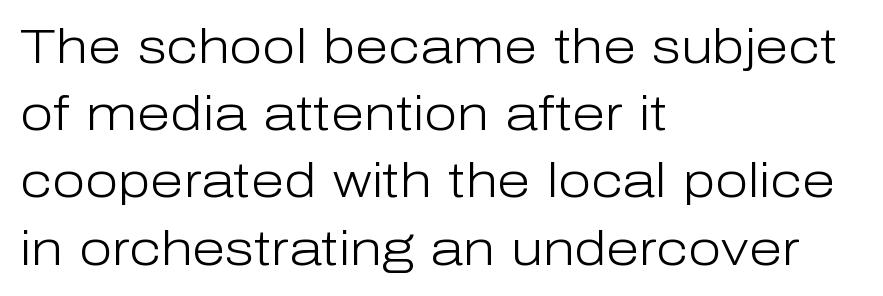
Q: Is the text bold? A: No.
Q: Is the text italic (slanted)? A: No, it is upright.
Q: Is the typeface a serif or a sans-serif typeface? A: Sans-serif.
Q: Is the text underlined? A: No.
Q: How is the paragraph aligned? A: Left-aligned.
Q: Is the spacing between letters normal or unusually wide? A: Normal.
Q: Is the spacing between lines tight, normal or loose? A: Normal.
Q: Width (condensed, normal, or wide)? A: Normal.
Q: Stroke contrast? A: Low.
Q: x-height? A: Medium.
Q: Monospaced? A: No.
